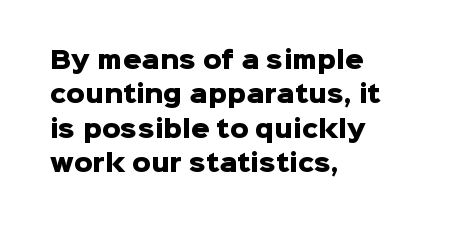
The image shows 23 px bold type, upright; set left-aligned, normal line spacing (1.5x), normal letter spacing, not underlined.
